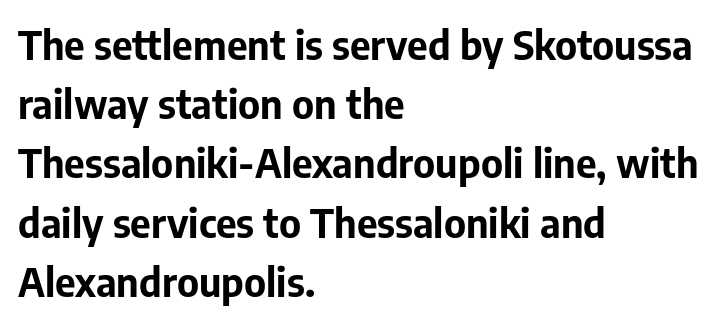
The image shows 40 px bold sans-serif type, upright; set left-aligned, normal line spacing (1.48x), normal letter spacing, not underlined; low stroke contrast and a medium x-height.
